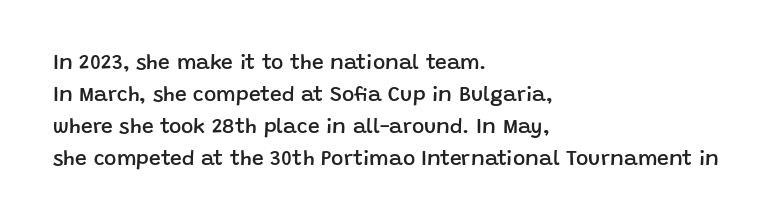
Q: Is the text bold? A: Semi-bold.
Q: Is the text italic (slanted)? A: No, it is upright.
Q: Is the text underlined? A: No.
Q: How is the paragraph aligned? A: Left-aligned.
Q: Is the spacing between letters normal or unusually wide? A: Normal.
Q: Is the spacing between lines tight, normal or loose? A: Normal.
